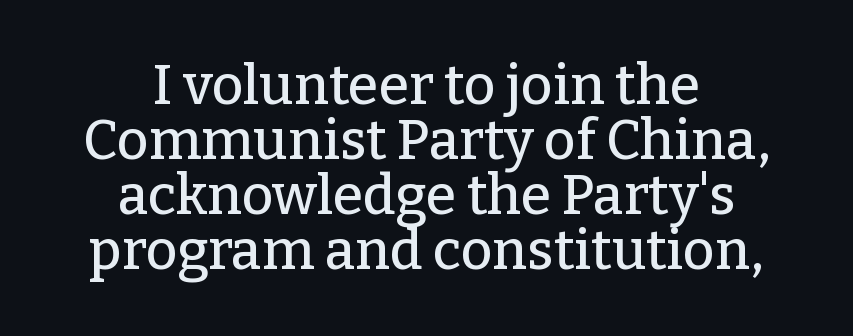
Q: Is the text italic (slanted)? A: No, it is upright.
Q: Is the typeface a serif or a sans-serif typeface? A: Serif.
Q: Is the text underlined? A: No.
Q: How is the paragraph aligned? A: Centered.
Q: Is the spacing between letters normal or unusually wide? A: Normal.
Q: Is the spacing between lines tight, normal or loose? A: Tight.
Q: Width (condensed, normal, or wide)? A: Normal.
Q: Stroke contrast? A: Low.
Q: x-height? A: Medium.
Q: Monospaced? A: No.
